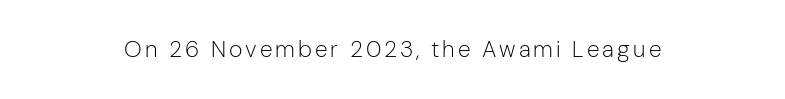
The image shows 23 px text type, upright; set centered, not underlined.
